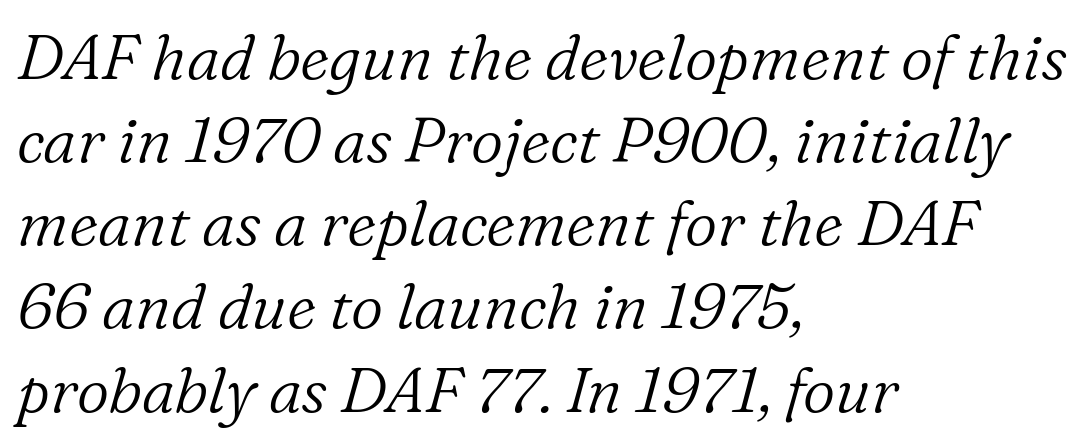
These lines are composed in type with serifs. The line texture is even and compact thanks to regular tracking. An italicized treatment has been applied to the whole sample. The font is comparable to plain body text, perhaps lighter. Do the characters align in a grid? No, the font is proportional.
